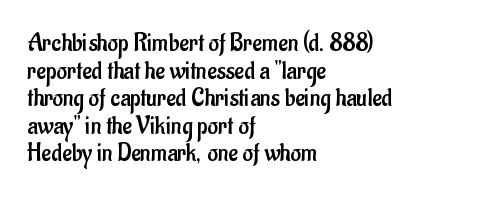
The image shows 26 px text type, upright; set left-aligned, tight line spacing (1.06x), normal letter spacing, not underlined.
